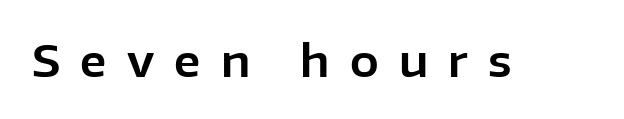
Clear beneath every line of the passage. Between one letter and the next there's a generous, obvious gap. Is this a fixed-width face? No — the glyphs have proportional, varying widths. Each letter's strokes conclude bluntly, with no projecting serifs. Ordinary non-slanted type is in use.
